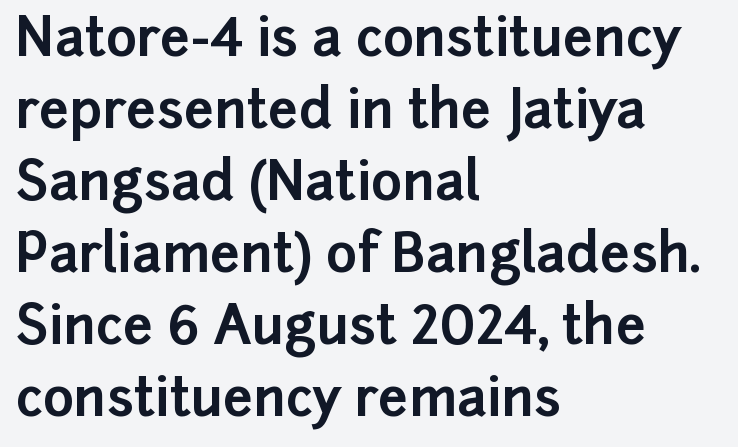
Q: Is the text bold? A: Yes.
Q: Is the text italic (slanted)? A: No, it is upright.
Q: Is the typeface a serif or a sans-serif typeface? A: Sans-serif.
Q: Is the text underlined? A: No.
Q: How is the paragraph aligned? A: Left-aligned.
Q: Is the spacing between letters normal or unusually wide? A: Normal.
Q: Is the spacing between lines tight, normal or loose? A: Normal.
Q: Width (condensed, normal, or wide)? A: Normal.
Q: Stroke contrast? A: Low.
Q: x-height? A: Medium.
Q: Monospaced? A: No.
